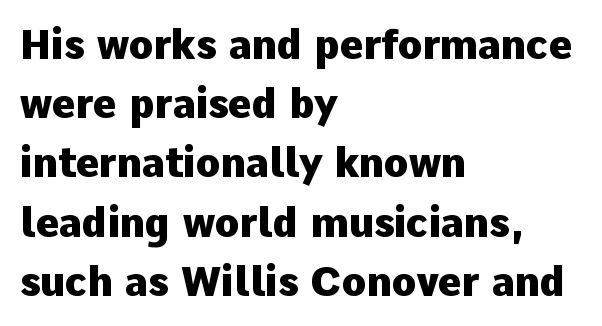
Q: Is the text bold? A: Yes.
Q: Is the text italic (slanted)? A: No, it is upright.
Q: Is the typeface a serif or a sans-serif typeface? A: Sans-serif.
Q: Is the text underlined? A: No.
Q: How is the paragraph aligned? A: Left-aligned.
Q: Is the spacing between letters normal or unusually wide? A: Normal.
Q: Is the spacing between lines tight, normal or loose? A: Normal.
Q: Width (condensed, normal, or wide)? A: Normal.
Q: Stroke contrast? A: Low.
Q: x-height? A: Medium.
Q: Monospaced? A: No.
